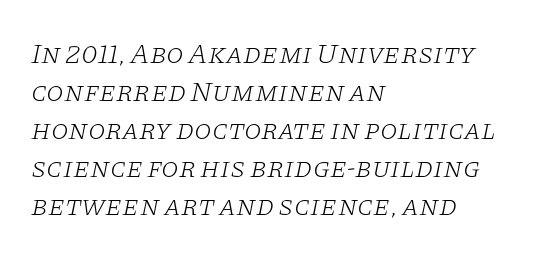
Q: Is the text bold? A: No.
Q: Is the text italic (slanted)? A: Yes, it leans right by about 11 degrees.
Q: Is the typeface a serif or a sans-serif typeface? A: Serif.
Q: Is the text underlined? A: No.
Q: How is the paragraph aligned? A: Left-aligned.
Q: Is the spacing between letters normal or unusually wide? A: Normal.
Q: Is the spacing between lines tight, normal or loose? A: Normal.
Q: Width (condensed, normal, or wide)? A: Wide.
Q: Stroke contrast? A: Low.
Q: x-height? A: Large.
Q: Monospaced? A: No.
